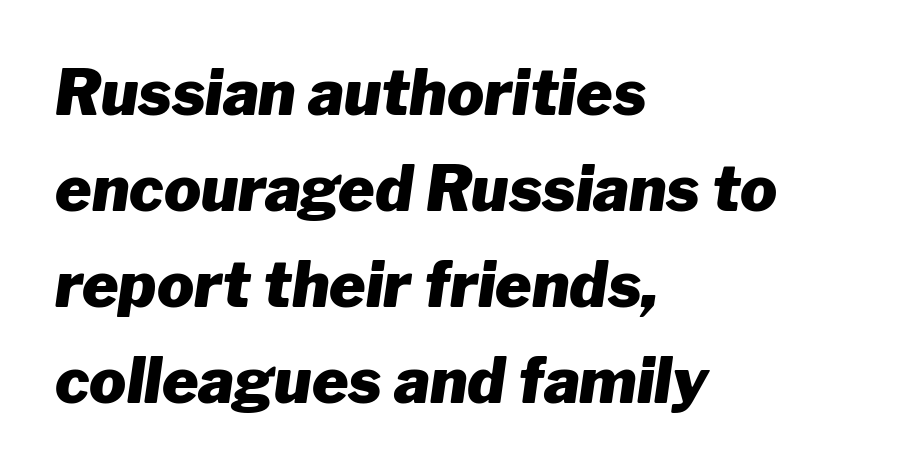
How heavy is the stroke? Heavy — this is a bold. Spacing between characters is what you'd get straight out of the box. Looking at the ascenders, they clearly lean. Interline gaps are of average width in this sample. These lines are set flush left with a ragged right edge.
